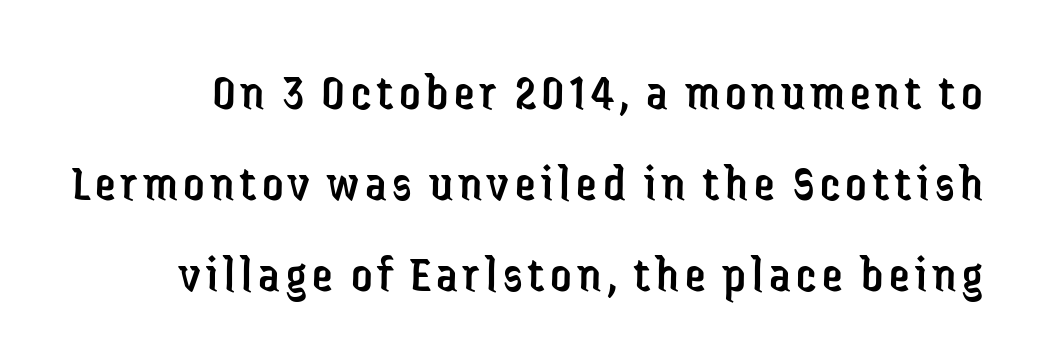
The image shows 52 px regular-weight, condensed sans-serif type, upright; set line spacing 1.75x, not underlined; low stroke contrast and a medium x-height.
